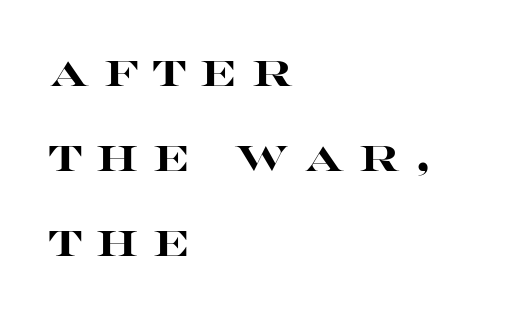
The image shows 35 px heavy, wide type, upright; set left-aligned, loose line spacing (2.43x), unusually wide letter spacing (+0.42 em), not underlined; high stroke contrast and a large x-height.
